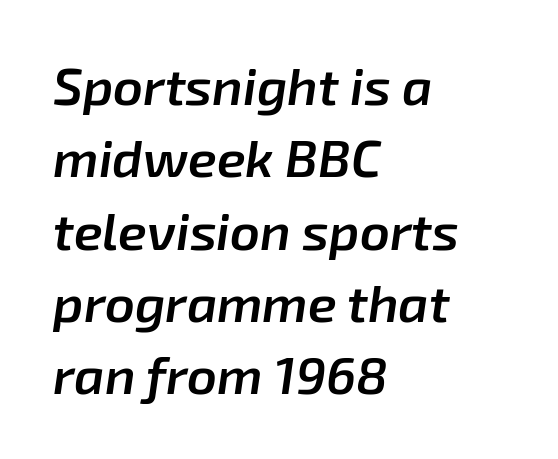
The image shows 52 px semibold type, italic (leaning right); set left-aligned, normal line spacing (1.39x), normal letter spacing, not underlined; low stroke contrast and a medium x-height.
